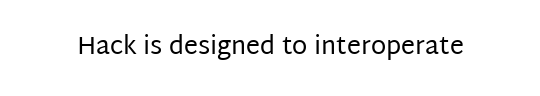
The rendering keeps characters at their native spacing. The font sits on the lighter half of the weight spectrum, regular included. Quick note: underline off. Is there any slant? The stems are plumb.
